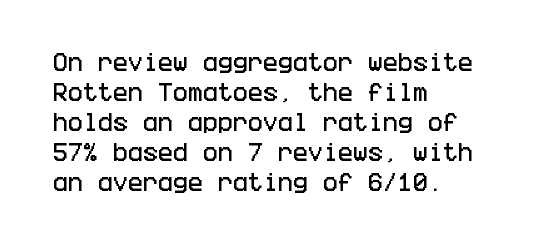
The image shows 20 px text type, upright; set left-aligned, normal line spacing (1.5x), normal letter spacing, not underlined.
